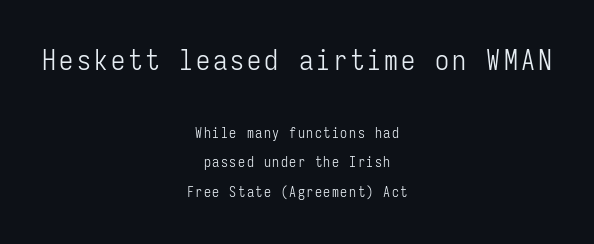
{"serif": "no", "italic": "no", "bold": "no", "weight": "light", "width": "condensed", "stroke_contrast": "low", "x_height": "medium", "monospaced": "yes", "underline": "no", "align": "center", "line_spacing": "loose", "line_spacing_ratio": 2.12, "larger_block": "first", "size_ratio": 2.0, "glyph_px": 28}
